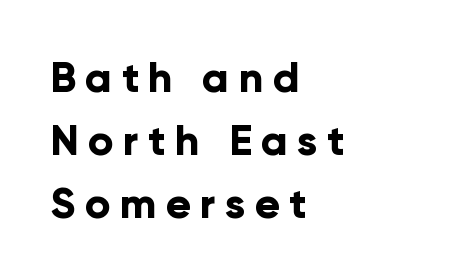
The gap between lines stays unmarked. The type sits square on the baseline with zero lean. Horizontal bands of white between lines are of average thickness. How are the letters spaced? Widely, with obvious added tracking.
